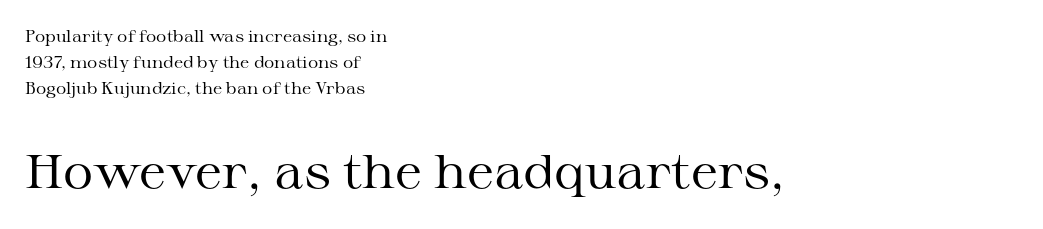
Q: Is the text bold? A: No.
Q: Is the text italic (slanted)? A: No, it is upright.
Q: Is the typeface a serif or a sans-serif typeface? A: Serif.
Q: Is the text underlined? A: No.
Q: How is the paragraph aligned? A: Left-aligned.
Q: Is the spacing between letters normal or unusually wide? A: Normal.
Q: Is the spacing between lines tight, normal or loose? A: Normal.
Q: Which block of text is set in a larger size, the first (top) or the second (bottom)? A: The second (bottom) one.
Q: Width (condensed, normal, or wide)? A: Wide.
Q: Stroke contrast? A: Medium.
Q: x-height? A: Medium.
Q: Monospaced? A: No.
